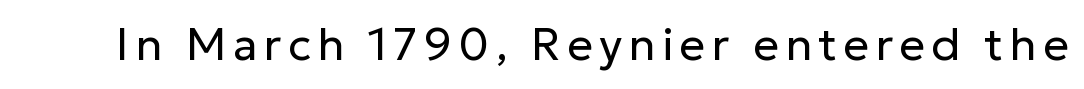
Spacing verdict: proportional, widths tailored to each character. The font is comparable to plain body text, perhaps lighter. No italicization has been applied; the sample stays upright. Are there feet on the stems? There aren't — it's a sans.
